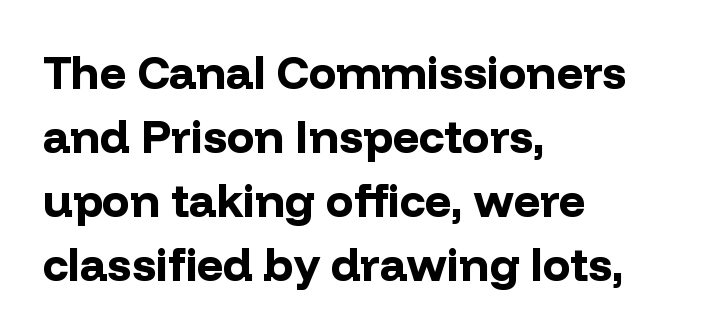
{"serif": "no", "italic": "no", "bold": "yes", "weight": "bold", "width": "normal", "stroke_contrast": "low", "x_height": "medium", "monospaced": "no", "underline": "no", "align": "left", "line_spacing": "normal", "line_spacing_ratio": 1.39, "letter_spacing": "normal", "letter_spacing_em": 0.0, "glyph_px": 46}
